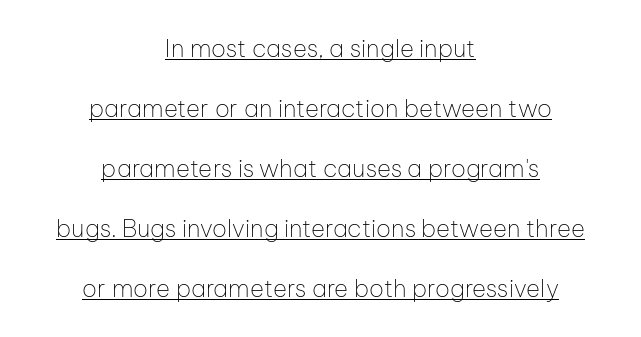
The image shows 24 px text type, upright; set centered, loose line spacing (2.5x), normal letter spacing, underlined.
